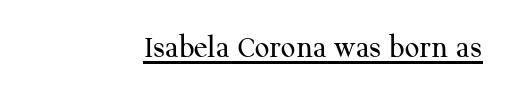
The image shows 32 px regular-weight serif type, upright; set normal letter spacing, underlined; medium stroke contrast and a medium x-height.
